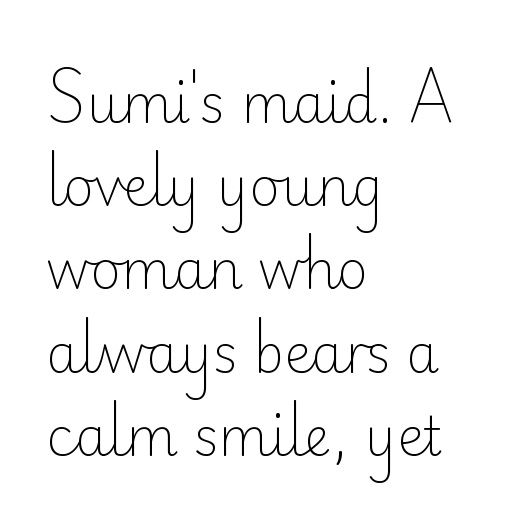
Q: Is the text bold? A: No.
Q: Is the text italic (slanted)? A: No, it is upright.
Q: Is the typeface a serif or a sans-serif typeface? A: Sans-serif.
Q: Is the text underlined? A: No.
Q: How is the paragraph aligned? A: Left-aligned.
Q: Is the spacing between letters normal or unusually wide? A: Normal.
Q: Is the spacing between lines tight, normal or loose? A: Normal.
Q: Width (condensed, normal, or wide)? A: Normal.
Q: Stroke contrast? A: Low.
Q: x-height? A: Small.
Q: Monospaced? A: No.
